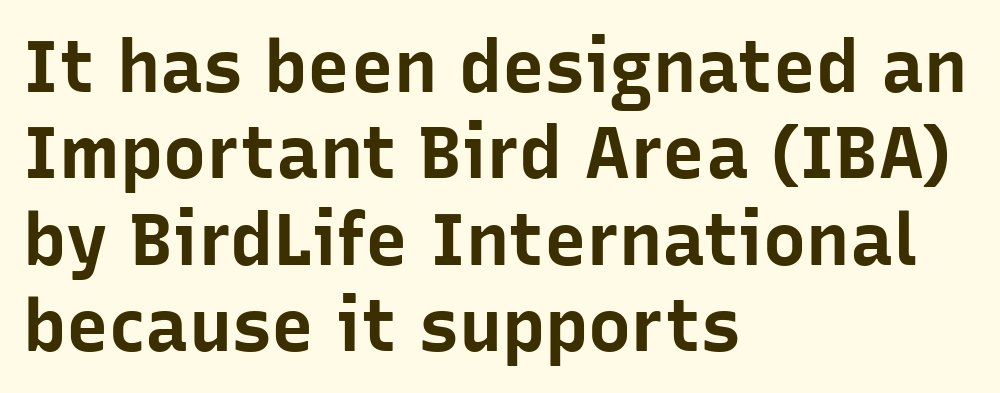
{"serif": "no", "italic": "no", "bold": "yes", "weight": "bold", "width": "normal", "stroke_contrast": "low", "x_height": "medium", "monospaced": "no", "underline": "no", "align": "left", "line_spacing_ratio": 1.2, "letter_spacing": "normal", "letter_spacing_em": 0.0, "glyph_px": 72}
